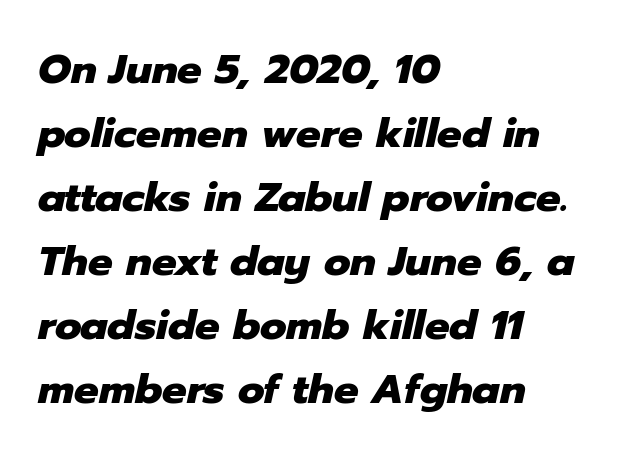
Q: Is the text bold? A: Yes.
Q: Is the text italic (slanted)? A: Yes, it leans right by about 12 degrees.
Q: Is the text underlined? A: No.
Q: How is the paragraph aligned? A: Left-aligned.
Q: Is the spacing between letters normal or unusually wide? A: Normal.
Q: Is the spacing between lines tight, normal or loose? A: Normal.
Q: Width (condensed, normal, or wide)? A: Normal.
Q: Stroke contrast? A: Low.
Q: x-height? A: Medium.
Q: Monospaced? A: No.
